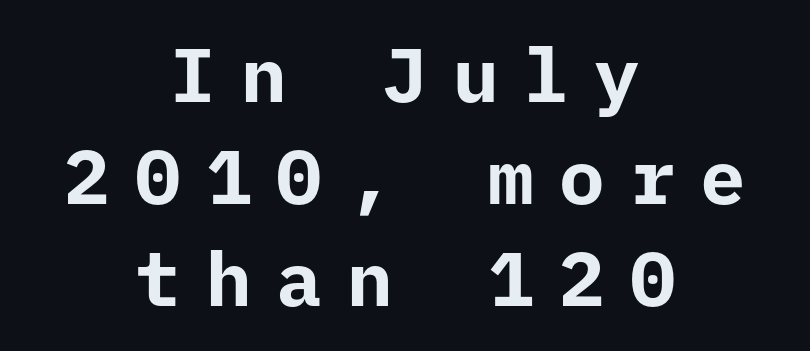
The image shows 76 px bold sans-serif type, upright, monospaced; set centered, normal line spacing (1.34x), unusually wide letter spacing (+0.33 em), not underlined; low stroke contrast and a medium x-height.
